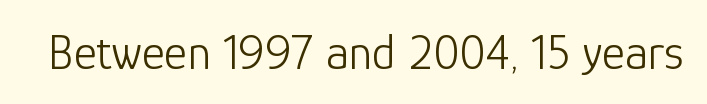
Ink coverage per letter is moderate at most. The glyphs are unaccompanied by any horizontal stroke below them. This is the regular roman posture of the typeface. Letter spacing: default.
